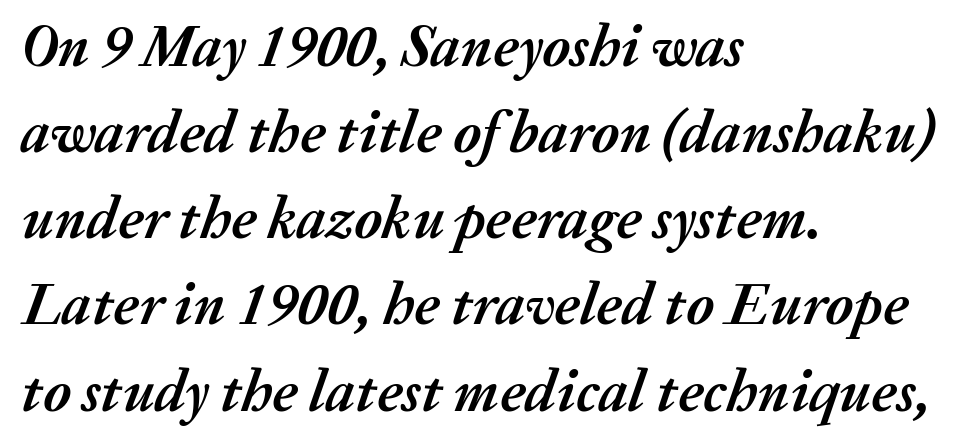
Leading: standard. The paragraph shown leans on its left margin. Looks like regular typesetting: each glyph gets only the width it needs. The font is running at its bold setting.
